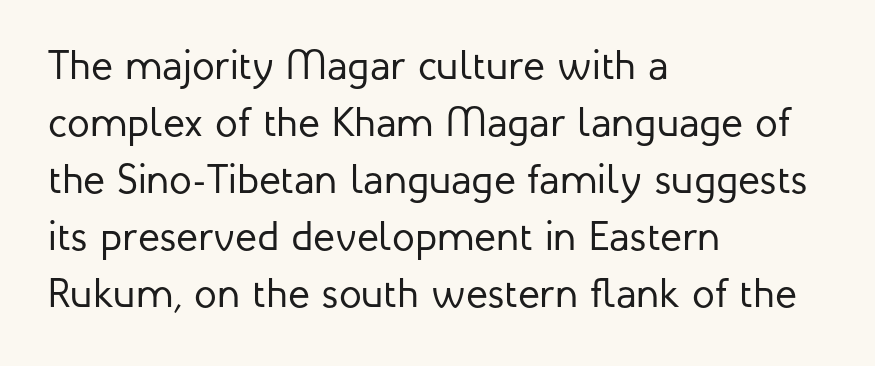
{"serif": "no", "italic": "no", "bold": "no", "weight": "regular", "width": "normal", "stroke_contrast": "low", "x_height": "medium", "monospaced": "no", "underline": "no", "align": "left", "line_spacing": "normal", "line_spacing_ratio": 1.39, "letter_spacing": "normal", "letter_spacing_em": 0.0, "glyph_px": 41}
